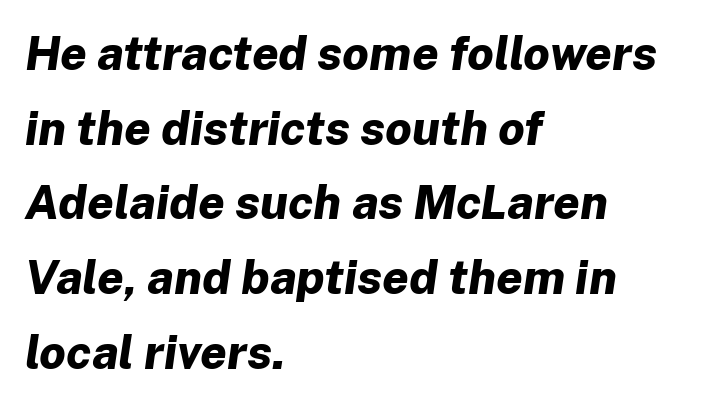
The image shows 47 px bold type, italic (leaning right); set left-aligned, normal line spacing (1.59x), normal letter spacing, not underlined; low stroke contrast and a medium x-height.
